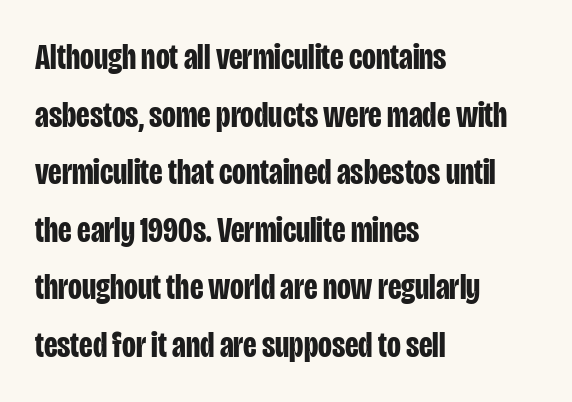
{"serif": "no", "italic": "no", "bold": "yes", "weight": "bold", "width": "condensed", "stroke_contrast": "low", "x_height": "large", "monospaced": "no", "underline": "no", "align": "left", "line_spacing": "normal", "line_spacing_ratio": 1.6, "letter_spacing": "normal", "letter_spacing_em": 0.0, "glyph_px": 36}
